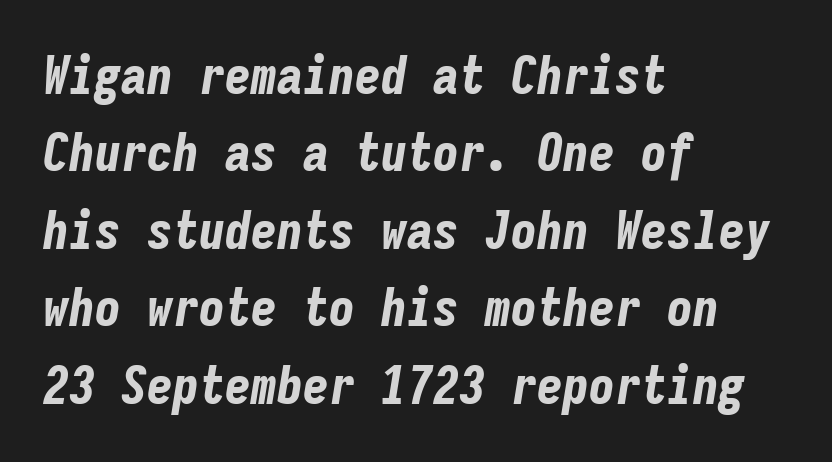
The image shows 52 px bold, condensed type, italic (leaning right), monospaced; set left-aligned, normal line spacing (1.49x), normal letter spacing, not underlined; low stroke contrast and a medium x-height.
